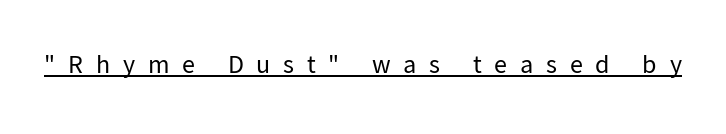
{"italic": "no", "bold": "no", "underline": "yes", "letter_spacing": "wide", "letter_spacing_em": 0.49, "glyph_px": 26}
